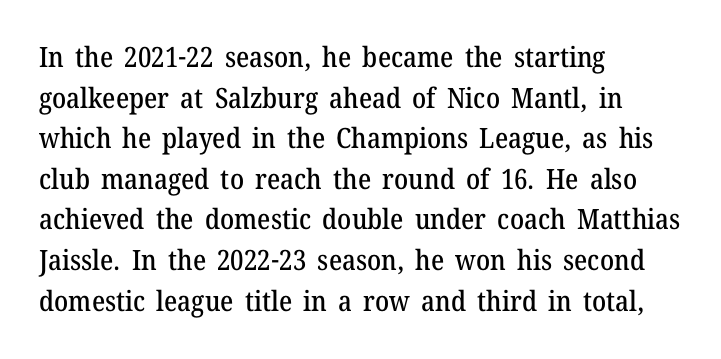
{"serif": "yes", "italic": "no", "width": "normal", "stroke_contrast": "medium", "x_height": "medium", "monospaced": "no", "underline": "no", "align": "left", "line_spacing": "normal", "line_spacing_ratio": 1.45, "letter_spacing": "normal", "letter_spacing_em": 0.0, "glyph_px": 28}
